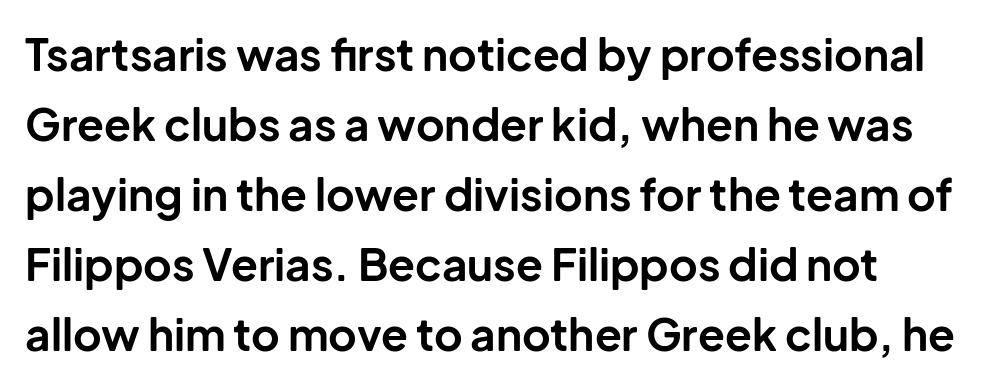
Q: Is the text bold? A: Yes.
Q: Is the text italic (slanted)? A: No, it is upright.
Q: Is the typeface a serif or a sans-serif typeface? A: Sans-serif.
Q: Is the text underlined? A: No.
Q: How is the paragraph aligned? A: Left-aligned.
Q: Is the spacing between letters normal or unusually wide? A: Normal.
Q: Is the spacing between lines tight, normal or loose? A: Normal.
Q: Width (condensed, normal, or wide)? A: Normal.
Q: Stroke contrast? A: Low.
Q: x-height? A: Medium.
Q: Monospaced? A: No.
